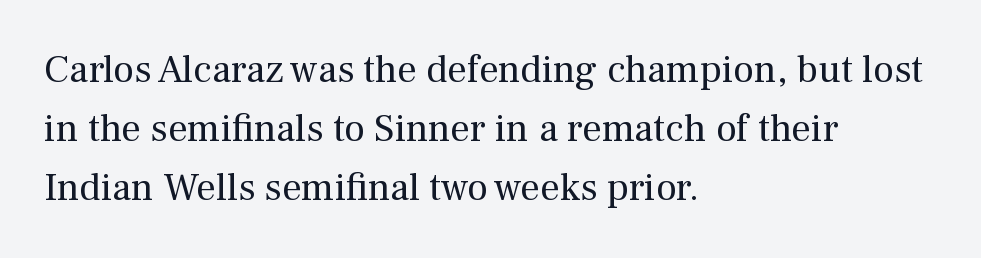
Looks like regular typesetting: each glyph gets only the width it needs. The area under the type is left untouched. The axis of the letterforms is exactly vertical. The designer went with a serif here, giving each stem small feet. Line spacing here is normal. The cut favours lightness, reaching ordinary text weight at its darkest.
